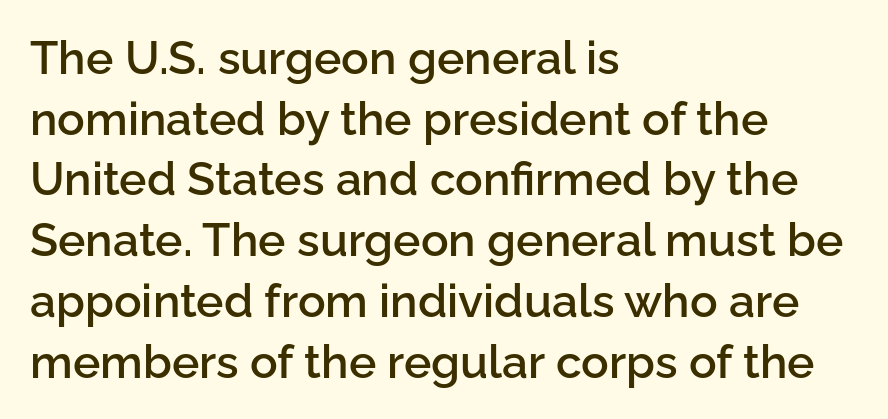
{"serif": "no", "italic": "no", "bold": "semi", "weight": "semibold", "width": "normal", "stroke_contrast": "low", "x_height": "medium", "monospaced": "no", "underline": "no", "align": "left", "line_spacing": "normal", "line_spacing_ratio": 1.32, "letter_spacing": "normal", "letter_spacing_em": 0.0, "glyph_px": 46}
